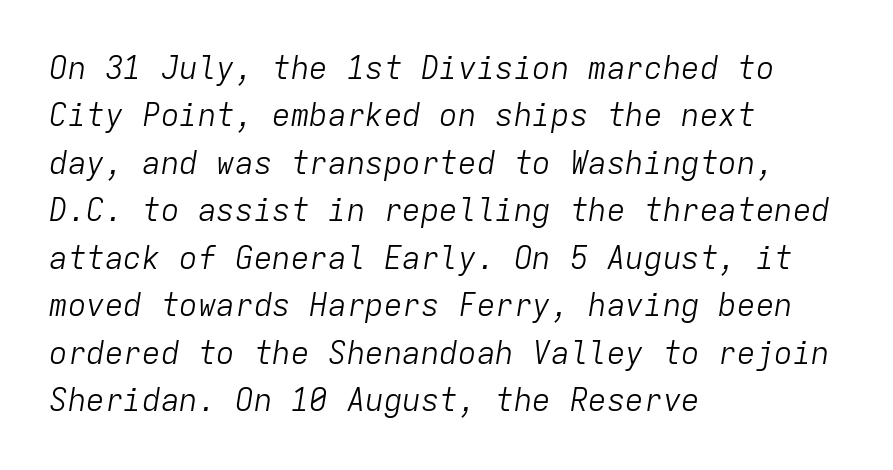
{"italic": "yes", "lean": "right", "slant_degrees": 9, "bold": "no", "weight": "light", "width": "normal", "stroke_contrast": "low", "x_height": "medium", "monospaced": "yes", "underline": "no", "align": "left", "line_spacing": "normal", "line_spacing_ratio": 1.53, "letter_spacing": "normal", "letter_spacing_em": 0.0, "glyph_px": 31}
